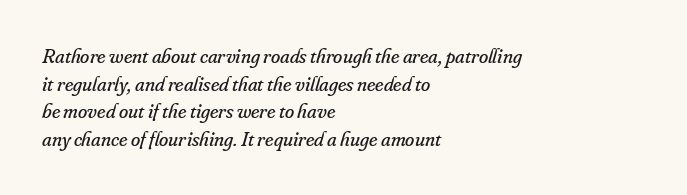
Weight: regular or lighter. The lettering tilts uniformly, giving the passage an italic look. Default kerning and tracking; the words read as compact shapes. The paragraph has a hard left edge and a soft right edge. Regarding leading, the lines here are spaced in the standard way. Glance below the letters and you will spot only blank space.
